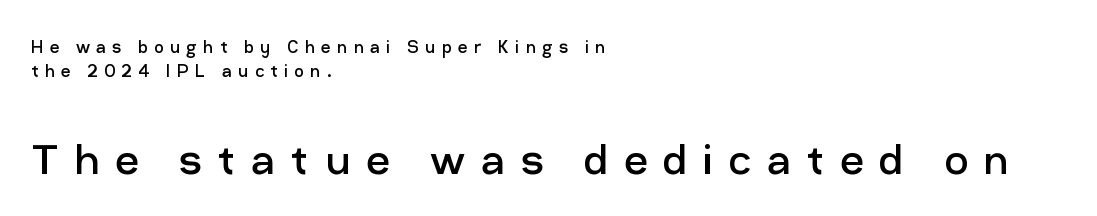
The image shows 52 px regular-weight sans-serif type, upright; set left-aligned, tight line spacing (1.15x), unusually wide letter spacing (+0.3 em), not underlined; the second (bottom) block is 2.48x larger; low stroke contrast and a medium x-height.
